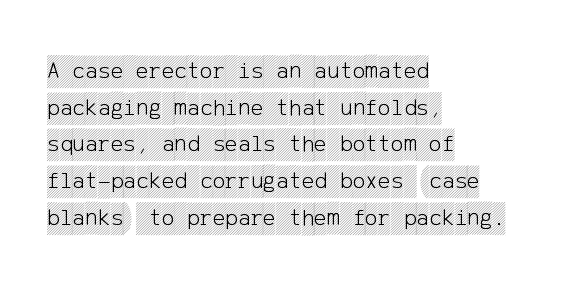
{"italic": "no", "underline": "no", "align": "left", "line_spacing": "normal", "line_spacing_ratio": 1.53, "letter_spacing": "normal", "letter_spacing_em": 0.0, "glyph_px": 24}
